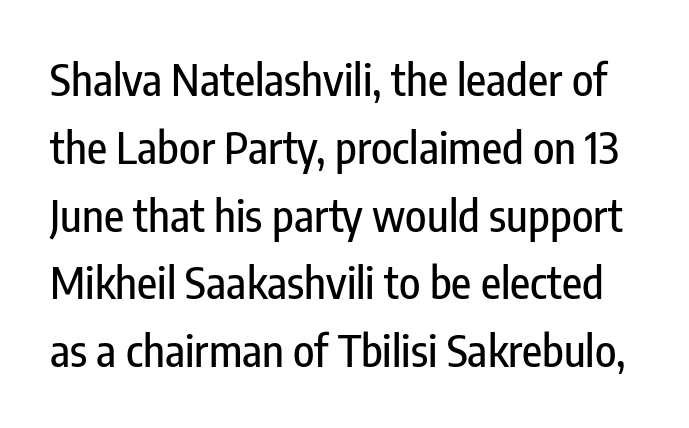
The vertical gap from one line to the next is medium. The rendering shows plain stroke endings on the letterforms — a sans-serif design. Varying glyph widths throughout — classic text-font behaviour. Italic? Not at all — the glyphs are vertical.
